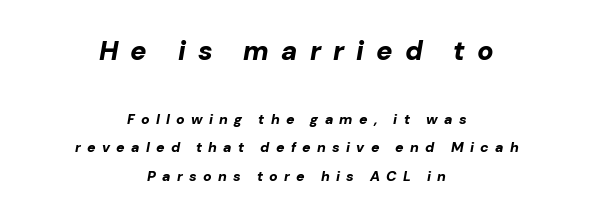
A full-strength bold gives these letters their thick strokes. Looking at the ascenders, they clearly lean. Vertical spacing — loose. The paragraph shown floats in the horizontal middle. The tracking reads as deliberately expanded to a designer's eye.
